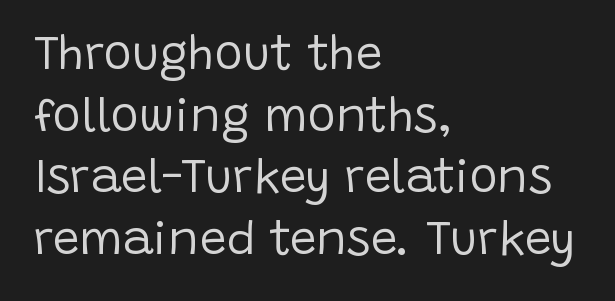
Q: Is the text bold? A: No.
Q: Is the text italic (slanted)? A: No, it is upright.
Q: Is the typeface a serif or a sans-serif typeface? A: Sans-serif.
Q: Is the text underlined? A: No.
Q: How is the paragraph aligned? A: Left-aligned.
Q: Is the spacing between letters normal or unusually wide? A: Normal.
Q: Is the spacing between lines tight, normal or loose? A: Normal.
Q: Width (condensed, normal, or wide)? A: Normal.
Q: Stroke contrast? A: Low.
Q: x-height? A: Large.
Q: Monospaced? A: No.
